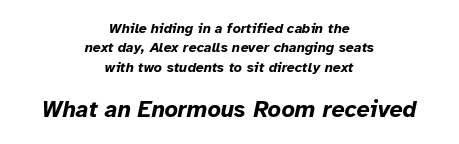
The image shows 23 px bold type, italic (leaning right); set centered, normal line spacing (1.38x), normal letter spacing, not underlined; the second (bottom) block is 1.64x larger.
